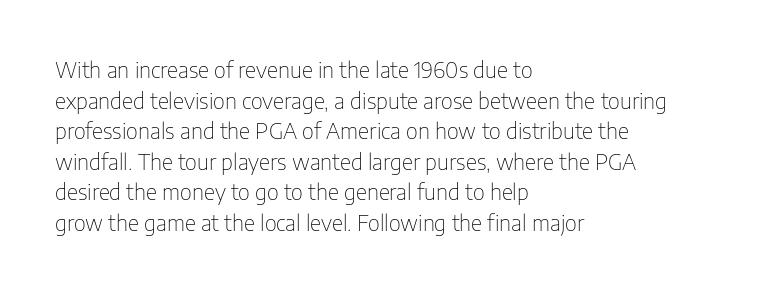
Here the glyphs are tracked normally, forming tight word shapes. This sample keeps an unexceptional amount of space between lines. Every character sits straight up, as roman type does. Each stroke keeps to a modest, everyday thickness or less. This rendering uses left alignment, leaving the right contour irregular. Descenders are the only things crossing below the line.
